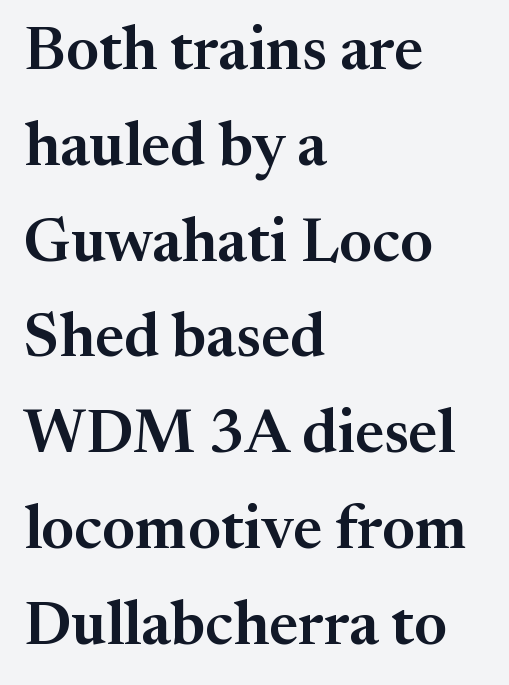
Letterform terminals end in serifs throughout the passage. Character widths vary here, with narrow letters taking less room than wide ones. A typesetter would call this zero additional tracking. Does the lettering tilt? It doesn't — this is upright. Clear beneath every line of the passage.
